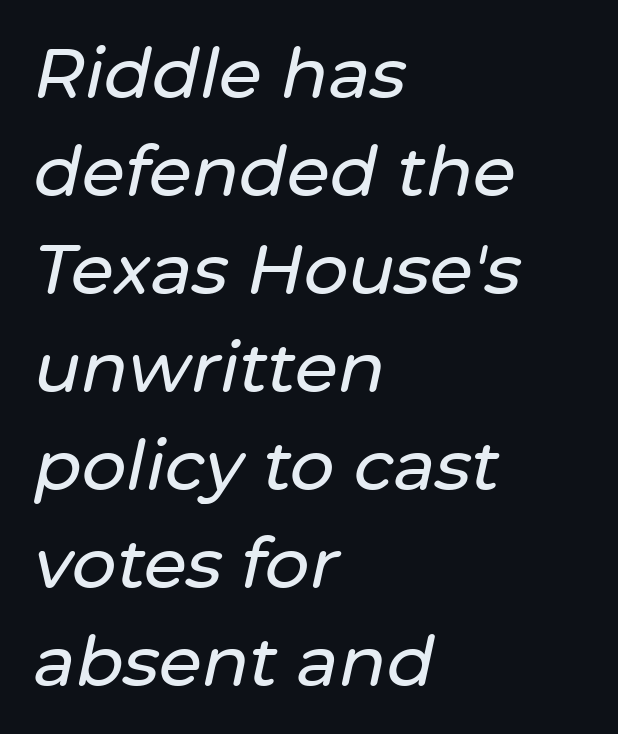
The image shows 70 px text type, italic (leaning right); set left-aligned, normal line spacing (1.4x), normal letter spacing, not underlined; low stroke contrast and a medium x-height.
